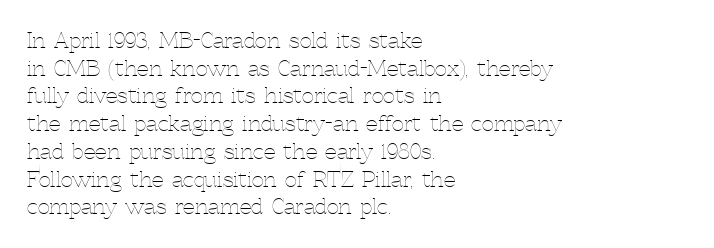
The image shows 21 px text type, upright; set left-aligned, normal line spacing (1.32x), normal letter spacing, not underlined.
